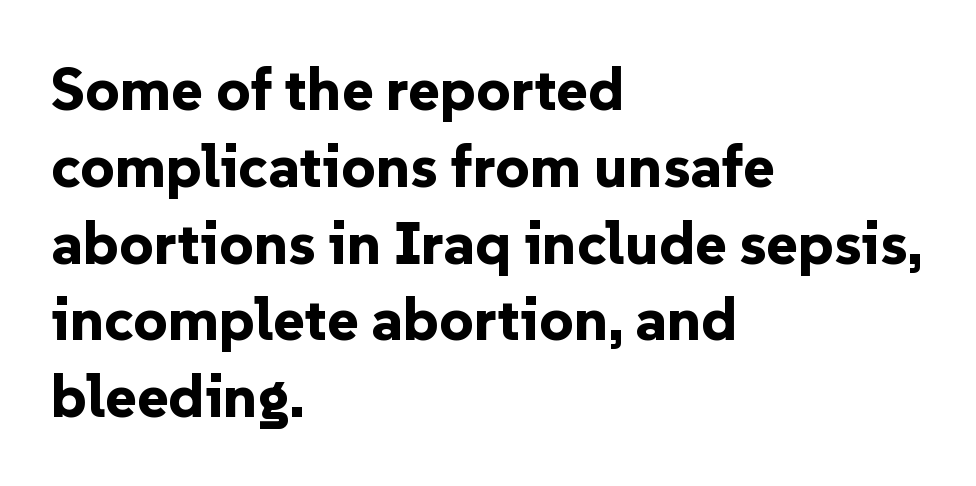
Q: Is the text bold? A: Yes.
Q: Is the text italic (slanted)? A: No, it is upright.
Q: Is the typeface a serif or a sans-serif typeface? A: Sans-serif.
Q: Is the text underlined? A: No.
Q: How is the paragraph aligned? A: Left-aligned.
Q: Is the spacing between letters normal or unusually wide? A: Normal.
Q: Is the spacing between lines tight, normal or loose? A: Normal.
Q: Width (condensed, normal, or wide)? A: Normal.
Q: Stroke contrast? A: Low.
Q: x-height? A: Medium.
Q: Monospaced? A: No.
